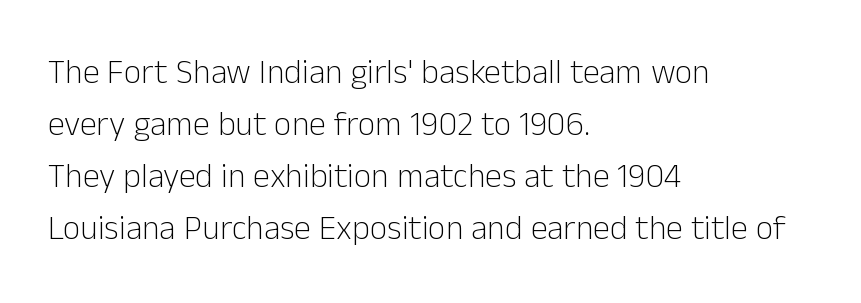
Quick note: not italic, upright. This rendering leaves character spacing at its baseline value. Successive baselines arrive at the customary interval. The typeface has the unassuming heft of standard copy or less. In CSS terms this would be text-align: left. The face used here is proportionally spaced, like ordinary book or web type.
